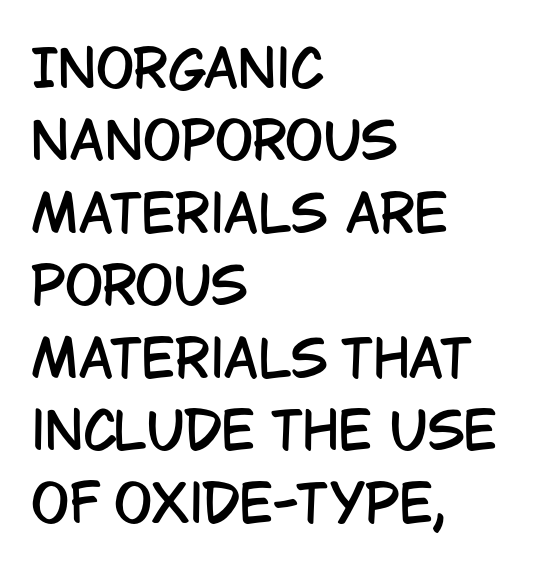
{"serif": "no", "italic": "no", "width": "condensed", "stroke_contrast": "low", "x_height": "large", "monospaced": "no", "underline": "no", "align": "left", "line_spacing": "normal", "line_spacing_ratio": 1.42, "letter_spacing": "normal", "letter_spacing_em": 0.0, "glyph_px": 51}
